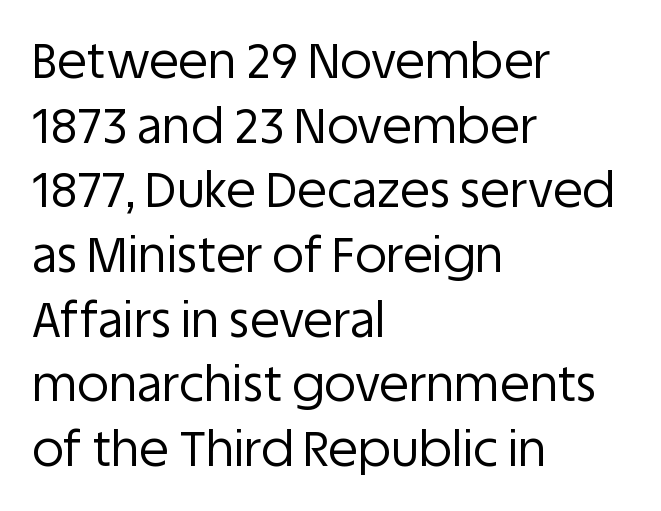
Do the characters align in a grid? No, the font is proportional. The horizontal fit of the characters is conventional and even. Designer's note — italics off, roman on. Leftover space on each line is placed entirely after the last word. The strokes carry an ordinary text weight at most. Serifs: no, the terminals of the letterforms are clean.
